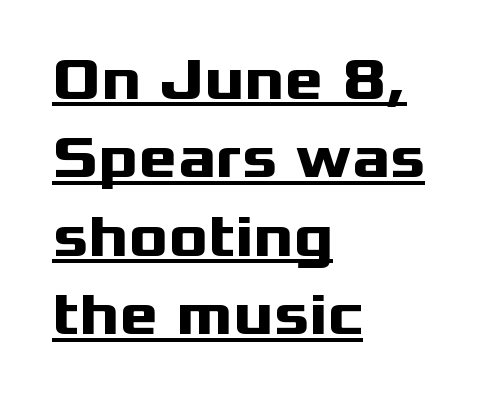
The image shows 59 px heavy, wide sans-serif type, upright; set left-aligned, normal line spacing (1.33x), normal letter spacing, underlined; medium stroke contrast and a medium x-height.
